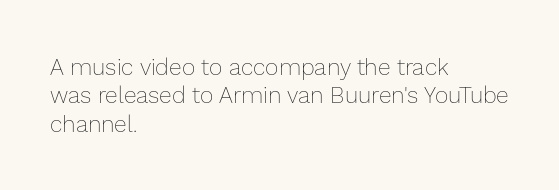
{"italic": "no", "bold": "no", "underline": "no", "align": "left", "line_spacing_ratio": 1.23, "letter_spacing": "normal", "letter_spacing_em": 0.0, "glyph_px": 23}
